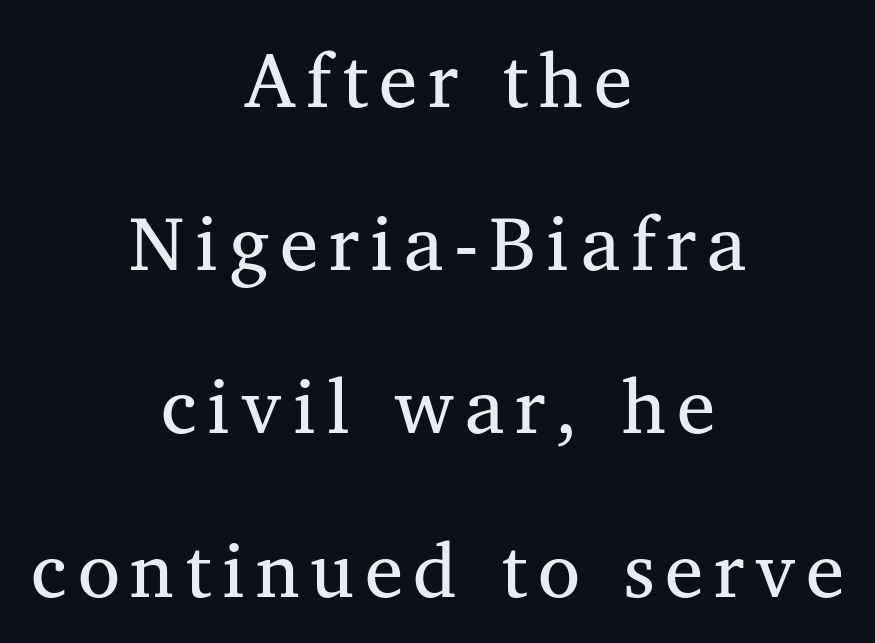
{"serif": "yes", "italic": "no", "bold": "no", "weight": "regular", "width": "normal", "stroke_contrast": "medium", "x_height": "medium", "monospaced": "no", "underline": "no", "align": "center", "line_spacing": "loose", "line_spacing_ratio": 2.12, "glyph_px": 77}
